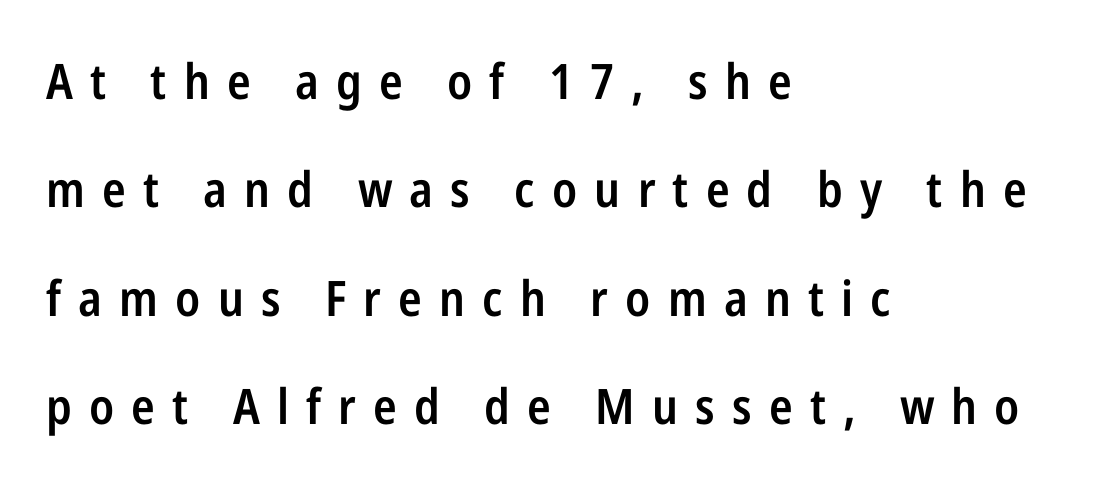
Does the weight exceed regular? Yes, but only to semibold. No italicization has been applied; the sample stays upright. Stroke terminals: plain, sans-serif. Substantial extra tracking has been applied to these lines. Caption: multi-line text, flush left, ragged right. Note the varied advance widths — an 'i' is clearly narrower than an 'm'.
